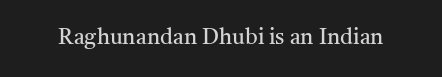
The space directly below the letters is spotless. Quick note: not italic, upright. The line texture is even and compact thanks to regular tracking. These glyphs show unthickened strokes, regular width or finer.
